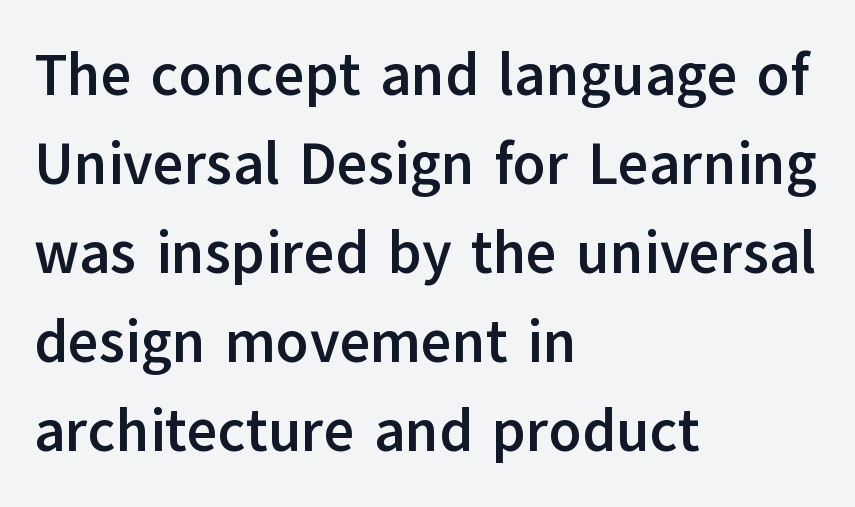
Q: Is the text bold? A: Yes.
Q: Is the text italic (slanted)? A: No, it is upright.
Q: Is the typeface a serif or a sans-serif typeface? A: Sans-serif.
Q: Is the text underlined? A: No.
Q: How is the paragraph aligned? A: Left-aligned.
Q: Is the spacing between letters normal or unusually wide? A: Normal.
Q: Is the spacing between lines tight, normal or loose? A: Normal.
Q: Width (condensed, normal, or wide)? A: Normal.
Q: Stroke contrast? A: Low.
Q: x-height? A: Medium.
Q: Monospaced? A: No.
